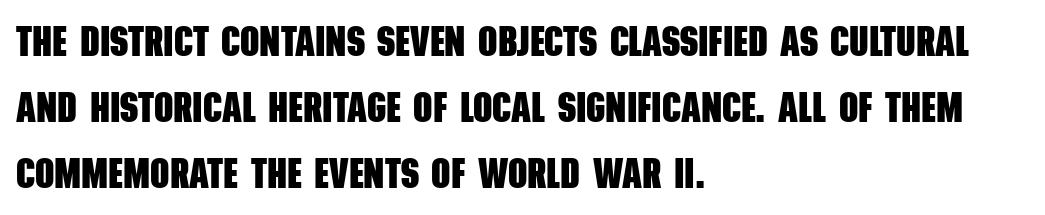
The font family rendered here belongs to the sans-serif group. Heavy-handed strokes throughout: this text is bold. Inter-character spacing is left at the font's built-in metrics. Rows of type keep a routine distance in the vertical direction. Check the space under the baseline: it is left empty. Looks like regular typesetting: each glyph gets only the width it needs.
